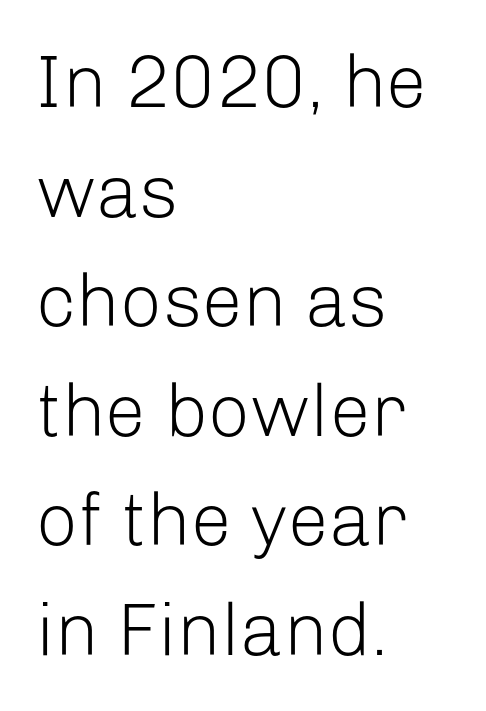
Q: Is the text bold? A: No.
Q: Is the text italic (slanted)? A: No, it is upright.
Q: Is the typeface a serif or a sans-serif typeface? A: Sans-serif.
Q: Is the text underlined? A: No.
Q: How is the paragraph aligned? A: Left-aligned.
Q: Is the spacing between letters normal or unusually wide? A: Normal.
Q: Is the spacing between lines tight, normal or loose? A: Normal.
Q: Width (condensed, normal, or wide)? A: Normal.
Q: Stroke contrast? A: Low.
Q: x-height? A: Medium.
Q: Monospaced? A: No.
